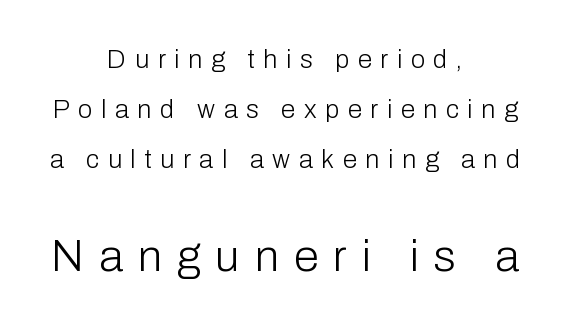
Counters stay open thanks to moderate or lighter strokes. The lines are quadded center. The type family on display is of the sans-serif kind. Display-style spreading of the glyphs; the letterfit is very open. Posture: vertical. Varying glyph widths throughout — classic text-font behaviour.
